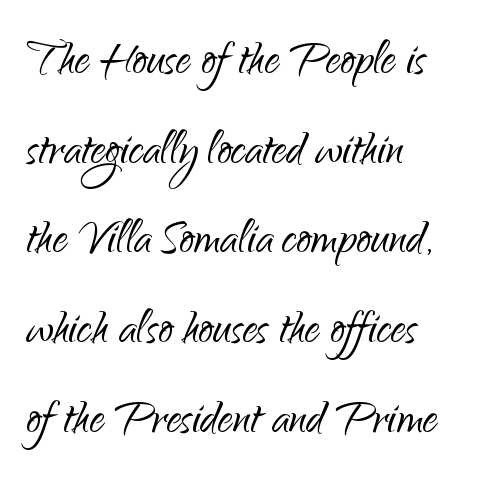
Q: Is the text bold? A: No.
Q: Is the text italic (slanted)? A: Yes.
Q: Is the typeface a serif or a sans-serif typeface? A: Sans-serif.
Q: Is the text underlined? A: No.
Q: How is the paragraph aligned? A: Left-aligned.
Q: Is the spacing between letters normal or unusually wide? A: Normal.
Q: Is the spacing between lines tight, normal or loose? A: Normal.
Q: Width (condensed, normal, or wide)? A: Normal.
Q: Stroke contrast? A: Low.
Q: x-height? A: Small.
Q: Monospaced? A: No.
